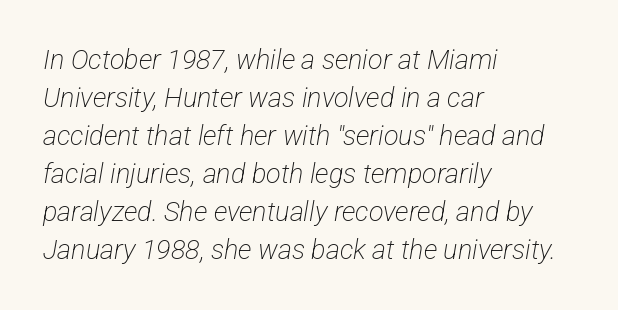
Q: Is the text bold? A: No.
Q: Is the text underlined? A: No.
Q: How is the paragraph aligned? A: Left-aligned.
Q: Is the spacing between letters normal or unusually wide? A: Normal.
Q: Is the spacing between lines tight, normal or loose? A: Normal.
